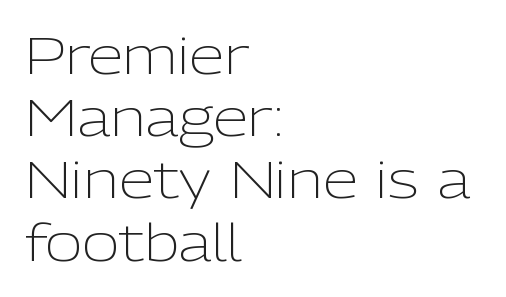
{"serif": "no", "italic": "no", "bold": "no", "weight": "light", "width": "normal", "stroke_contrast": "low", "x_height": "medium", "monospaced": "no", "underline": "no", "align": "left", "line_spacing_ratio": 1.22, "letter_spacing": "normal", "letter_spacing_em": 0.0, "glyph_px": 51}
